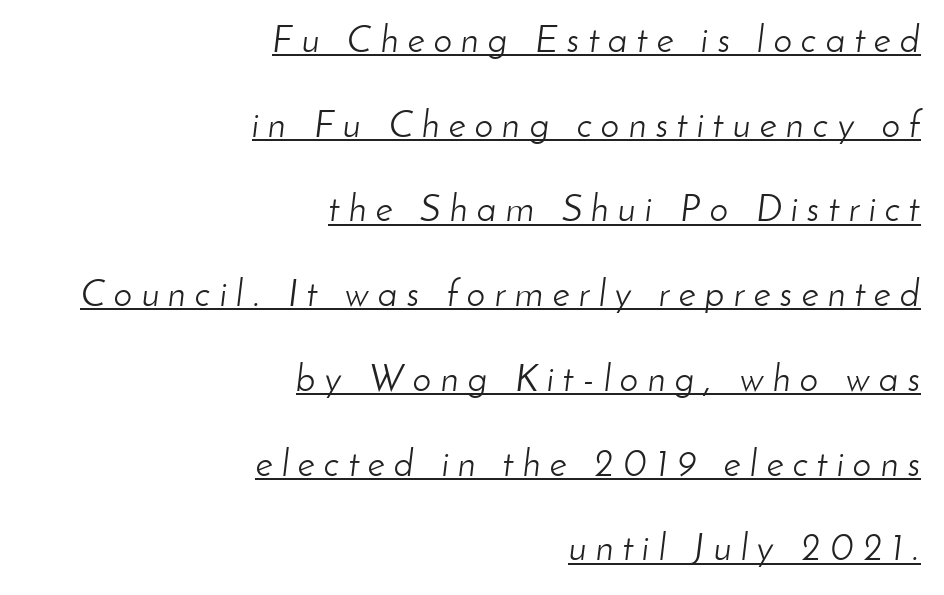
Q: Is the text bold? A: No.
Q: Is the text italic (slanted)? A: Yes, it leans right by about 8 degrees.
Q: Is the text underlined? A: Yes.
Q: How is the paragraph aligned? A: Right-aligned.
Q: Is the spacing between letters normal or unusually wide? A: Unusually wide.
Q: Is the spacing between lines tight, normal or loose? A: Loose.
Q: Width (condensed, normal, or wide)? A: Normal.
Q: Stroke contrast? A: Low.
Q: x-height? A: Small.
Q: Monospaced? A: No.
